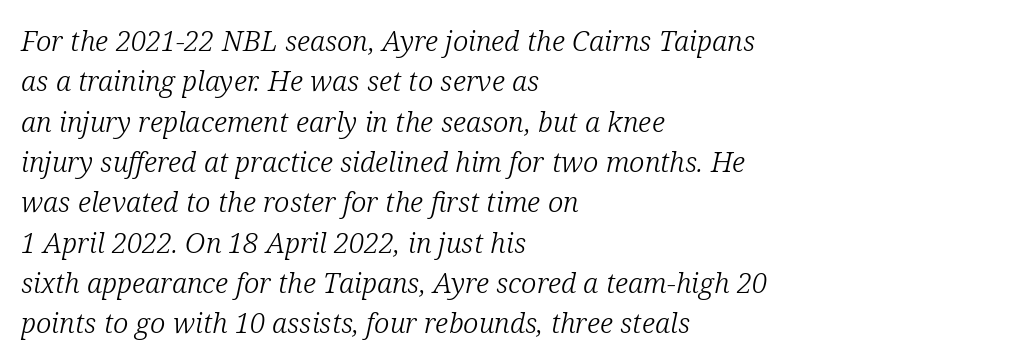
The face looks like a standard text weight, possibly lighter. Yep, that's italic — everything's leaning. A student would call this left alignment; a typographer would say flush left, rag right. Whoever set this chose a conventional vertical rhythm.
